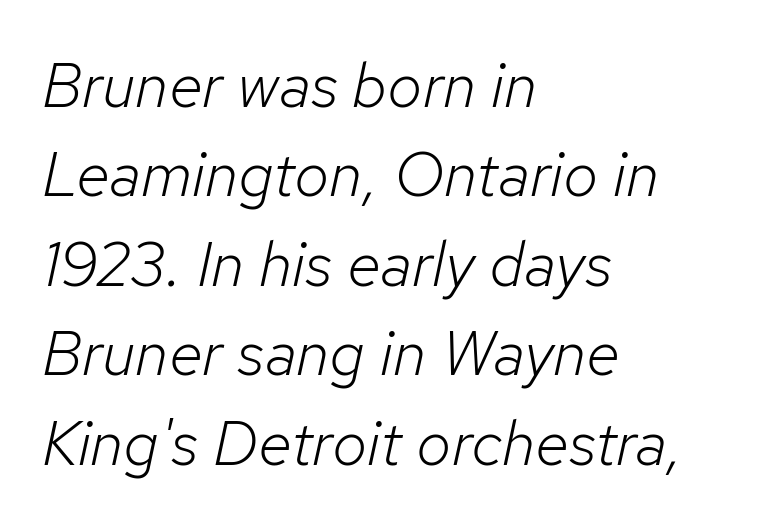
{"italic": "yes", "lean": "right", "slant_degrees": 12, "bold": "no", "weight": "light", "width": "normal", "stroke_contrast": "low", "x_height": "medium", "monospaced": "no", "underline": "no", "align": "left", "line_spacing": "normal", "line_spacing_ratio": 1.42, "letter_spacing": "normal", "letter_spacing_em": 0.0, "glyph_px": 63}
